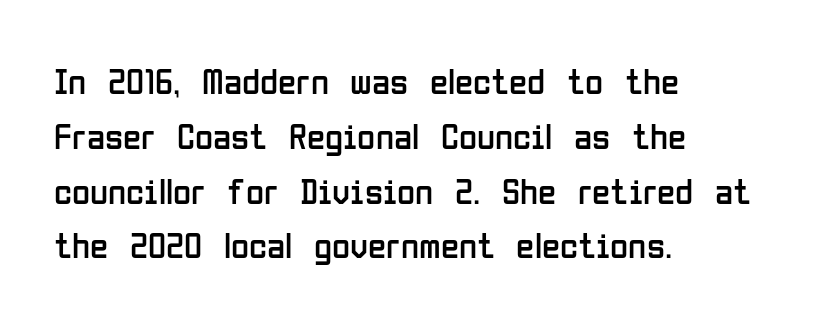
The image shows 37 px regular-weight, condensed sans-serif type, upright; set left-aligned, normal line spacing (1.48x), normal letter spacing, not underlined; low stroke contrast and a medium x-height.
